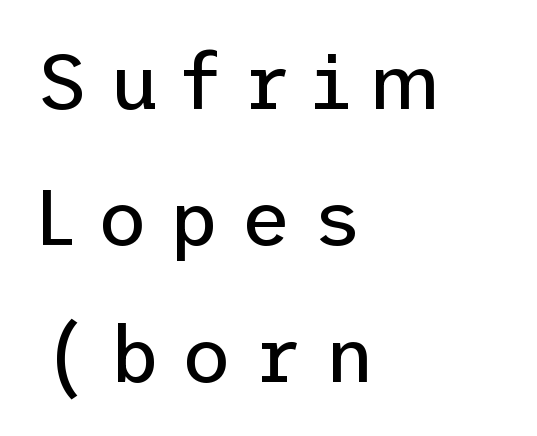
The foot of each line stays bare and open. Layout note: lines flush left. This sample uses a sans-serif face. Designer's note — italics off, roman on. Compared with a typical body face, this is equally light or lighter still. The face used here is rendered with a markedly widened letterfit.
